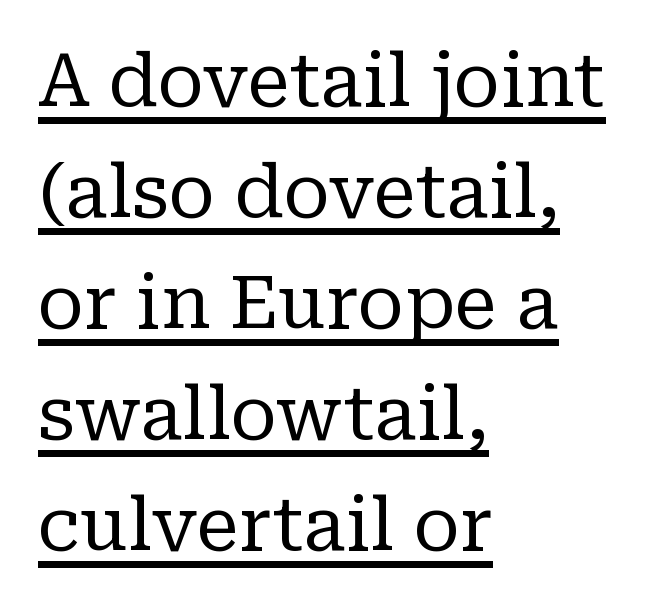
Rows of type keep a routine distance in the vertical direction. A student would call this left alignment; a typographer would say flush left, rag right. Look at the tracking — it's just the regular setting, nothing added. Counters stay open thanks to moderate or lighter strokes. A serif font was chosen for this passage. Here the designer chose a conventional face with non-uniform glyph widths.
